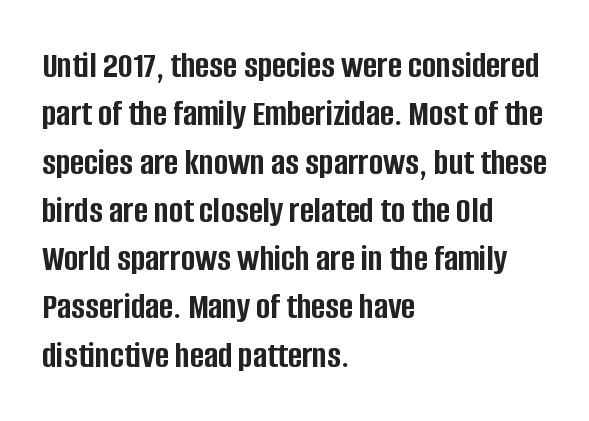
The image shows 38 px semibold, condensed sans-serif type, upright; set left-aligned, normal line spacing (1.27x), normal letter spacing, not underlined; low stroke contrast and a large x-height.
